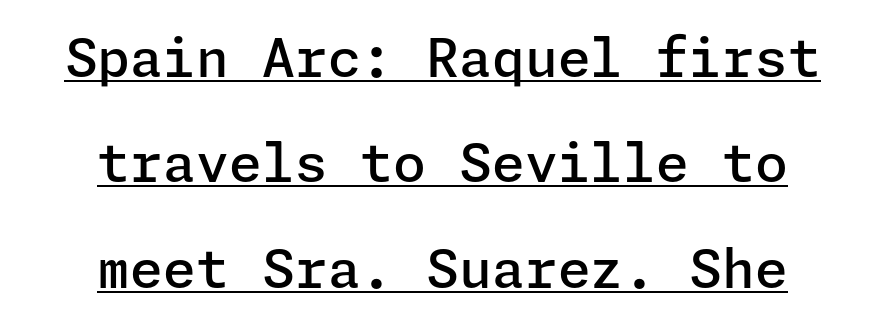
The axis of the letterforms is exactly vertical. The paragraph shown floats in the horizontal middle. Has an underline been added? It has. The type family on display is of the sans-serif kind. Baseline-to-baseline distance is far greater than the letter height.
